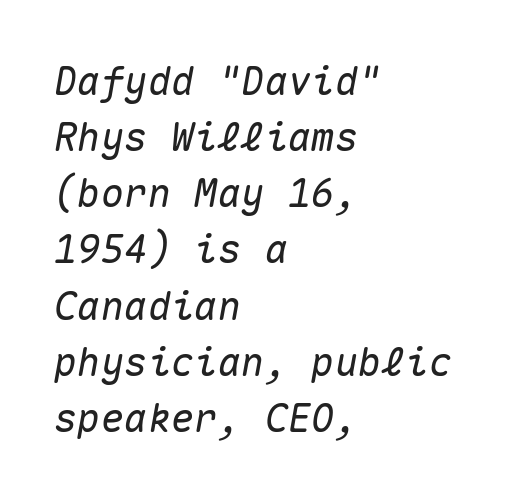
Is this a fixed-width face? Yes — each glyph sits in an identical cell. In terms of letterspacing, this is plain default setting. Every row of glyphs begins at an identical x-position on the left. The letters are slanted; this is an italic face. Rule under the text: the space is simply empty. The designer left line spacing at the default.
